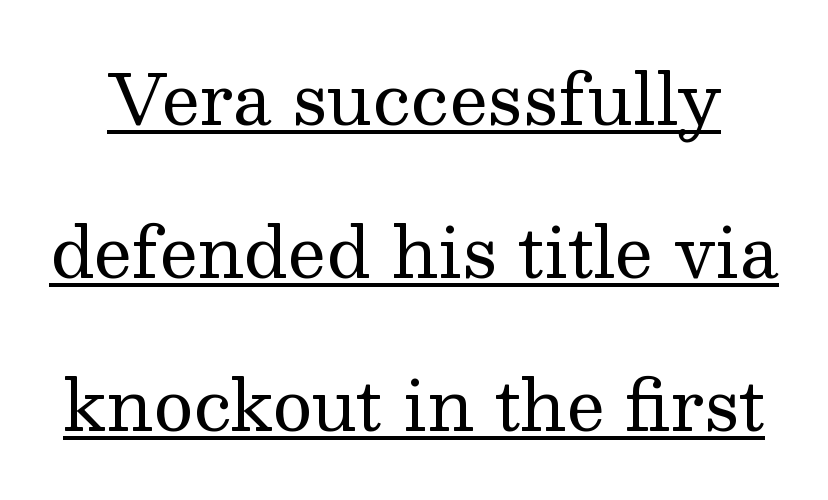
Q: Is the text bold? A: No.
Q: Is the text italic (slanted)? A: No, it is upright.
Q: Is the typeface a serif or a sans-serif typeface? A: Serif.
Q: Is the text underlined? A: Yes.
Q: Is the spacing between letters normal or unusually wide? A: Normal.
Q: Is the spacing between lines tight, normal or loose? A: Loose.
Q: Width (condensed, normal, or wide)? A: Normal.
Q: Stroke contrast? A: Medium.
Q: x-height? A: Medium.
Q: Monospaced? A: No.
